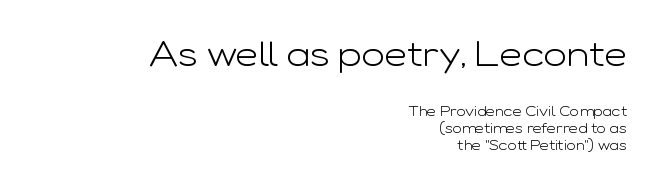
Q: Is the text bold? A: No.
Q: Is the text italic (slanted)? A: No, it is upright.
Q: Is the typeface a serif or a sans-serif typeface? A: Sans-serif.
Q: Is the text underlined? A: No.
Q: How is the paragraph aligned? A: Right-aligned.
Q: Is the spacing between letters normal or unusually wide? A: Normal.
Q: Which block of text is set in a larger size, the first (top) or the second (bottom)? A: The first (top) one.
Q: Width (condensed, normal, or wide)? A: Wide.
Q: Stroke contrast? A: Low.
Q: x-height? A: Medium.
Q: Monospaced? A: No.
